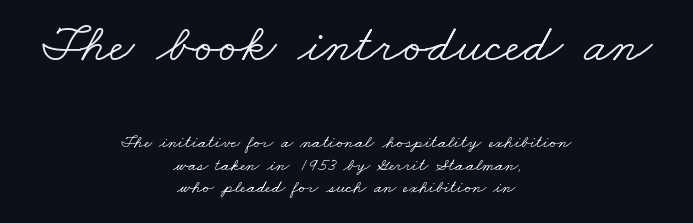
Default kerning and tracking; the words read as compact shapes. Words float on clear page, feet unadorned. Typeset on center — no edge is straight. Regarding serifs, this sample has them. Note the varied advance widths — an 'i' is clearly narrower than an 'm'. No chunkiness to these letters — they're not bold.
